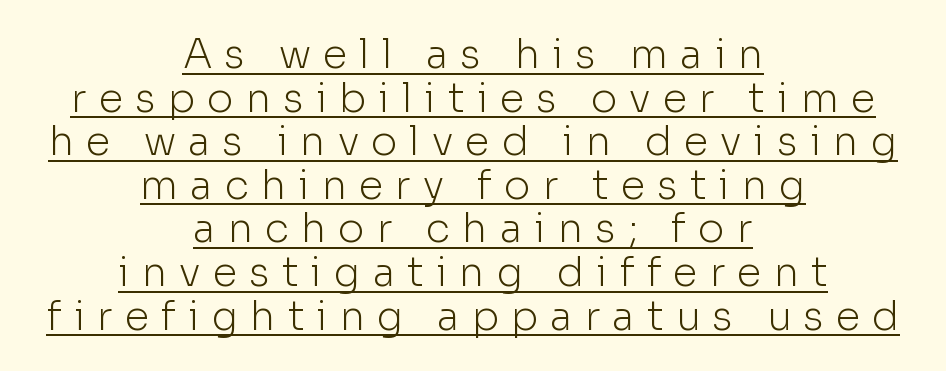
The image shows 40 px light sans-serif type, upright; set centered, tight line spacing (1.09x), unusually wide letter spacing (+0.3 em), underlined; low stroke contrast and a medium x-height.
